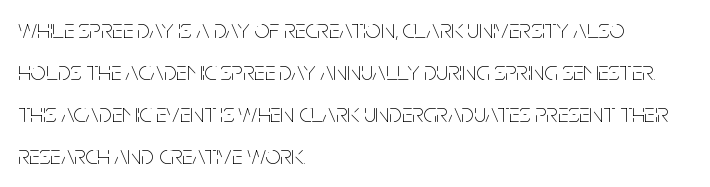
Each new line begins a customary step beneath the previous one. The passage shown is not underscored anywhere. Weight: not bold — regular or lighter. Nope, not italic — everything's standing straight. A classic flush-left, rag-right setting is used for this passage.
